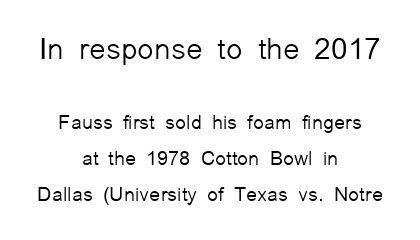
Q: Is the text bold? A: No.
Q: Is the text italic (slanted)? A: No, it is upright.
Q: Is the typeface a serif or a sans-serif typeface? A: Sans-serif.
Q: Is the text underlined? A: No.
Q: How is the paragraph aligned? A: Centered.
Q: Is the spacing between letters normal or unusually wide? A: Normal.
Q: Which block of text is set in a larger size, the first (top) or the second (bottom)? A: The first (top) one.
Q: Width (condensed, normal, or wide)? A: Normal.
Q: Stroke contrast? A: Low.
Q: x-height? A: Medium.
Q: Monospaced? A: No.
